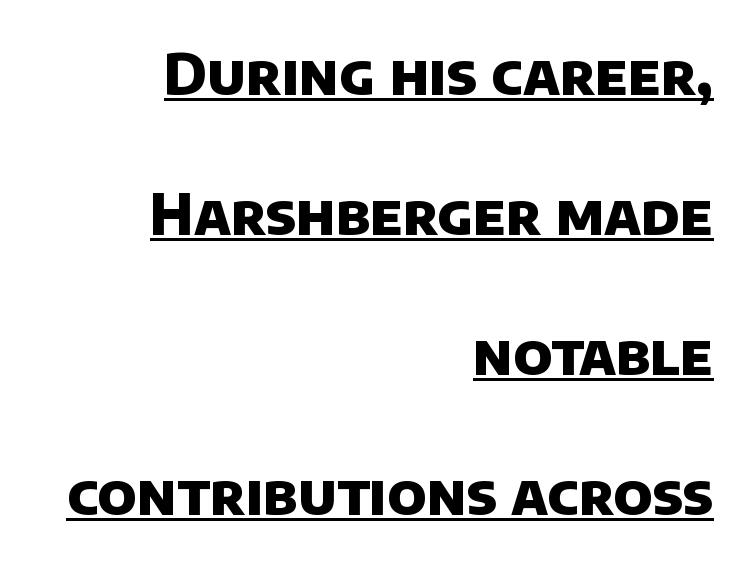
Q: Is the text bold? A: Yes.
Q: Is the typeface a serif or a sans-serif typeface? A: Sans-serif.
Q: Is the text underlined? A: Yes.
Q: How is the paragraph aligned? A: Right-aligned.
Q: Is the spacing between letters normal or unusually wide? A: Normal.
Q: Is the spacing between lines tight, normal or loose? A: Loose.
Q: Width (condensed, normal, or wide)? A: Normal.
Q: Stroke contrast? A: Low.
Q: x-height? A: Large.
Q: Monospaced? A: No.
